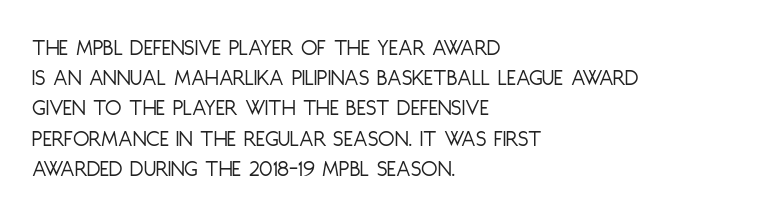
Q: Is the text bold? A: No.
Q: Is the text italic (slanted)? A: No, it is upright.
Q: Is the text underlined? A: No.
Q: How is the paragraph aligned? A: Left-aligned.
Q: Is the spacing between letters normal or unusually wide? A: Normal.
Q: Is the spacing between lines tight, normal or loose? A: Normal.
